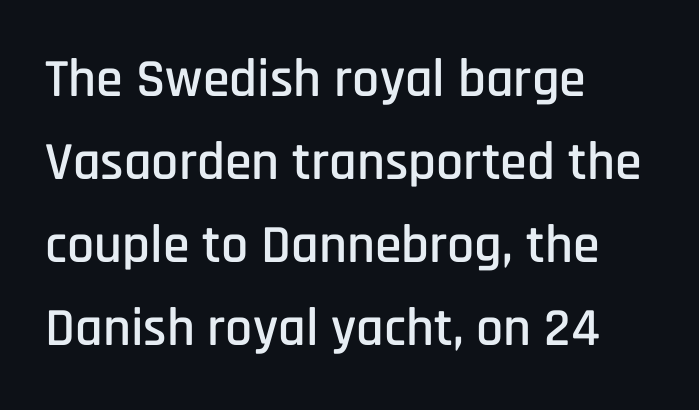
Q: Is the text italic (slanted)? A: No, it is upright.
Q: Is the typeface a serif or a sans-serif typeface? A: Sans-serif.
Q: Is the text underlined? A: No.
Q: How is the paragraph aligned? A: Left-aligned.
Q: Is the spacing between letters normal or unusually wide? A: Normal.
Q: Is the spacing between lines tight, normal or loose? A: Normal.
Q: Width (condensed, normal, or wide)? A: Condensed.
Q: Stroke contrast? A: Low.
Q: x-height? A: Large.
Q: Monospaced? A: No.
